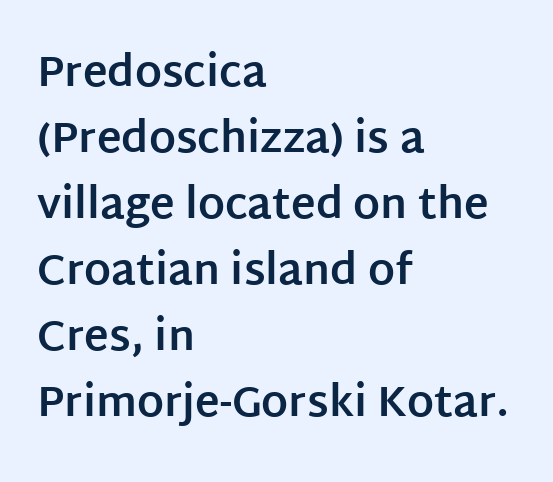
Q: Is the text bold? A: Yes.
Q: Is the text italic (slanted)? A: No, it is upright.
Q: Is the typeface a serif or a sans-serif typeface? A: Sans-serif.
Q: Is the text underlined? A: No.
Q: How is the paragraph aligned? A: Left-aligned.
Q: Is the spacing between letters normal or unusually wide? A: Normal.
Q: Is the spacing between lines tight, normal or loose? A: Normal.
Q: Width (condensed, normal, or wide)? A: Normal.
Q: Stroke contrast? A: Low.
Q: x-height? A: Large.
Q: Monospaced? A: No.
